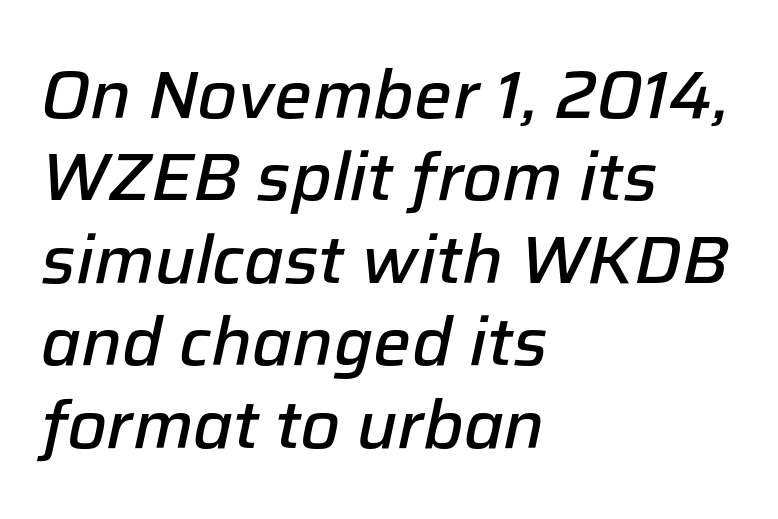
The ragged edge is on the right, which tells us the setting is flush left. Posture: slanted. Think of a printed novel: that variable character pitch is what you see here. Check under the words: just untouched page. In terms of weight, the rendering is demibold, just under bold.
